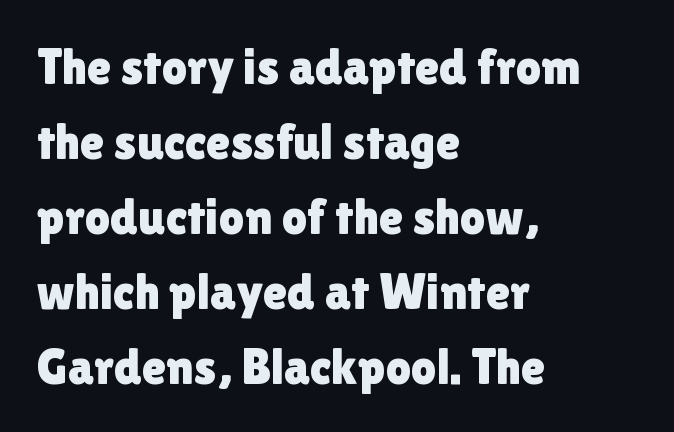
Q: Is the text italic (slanted)? A: No, it is upright.
Q: Is the typeface a serif or a sans-serif typeface? A: Sans-serif.
Q: Is the text underlined? A: No.
Q: How is the paragraph aligned? A: Left-aligned.
Q: Is the spacing between letters normal or unusually wide? A: Normal.
Q: Is the spacing between lines tight, normal or loose? A: Normal.
Q: Width (condensed, normal, or wide)? A: Normal.
Q: x-height? A: Medium.
Q: Monospaced? A: No.
